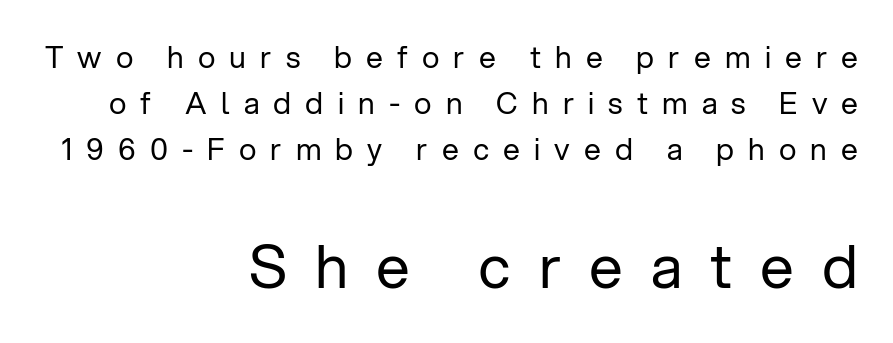
The image shows 60 px regular-weight sans-serif type, upright; set right-aligned, normal line spacing (1.54x), unusually wide letter spacing (+0.47 em), not underlined; the second (bottom) block is 2.0x larger; low stroke contrast and a medium x-height.
